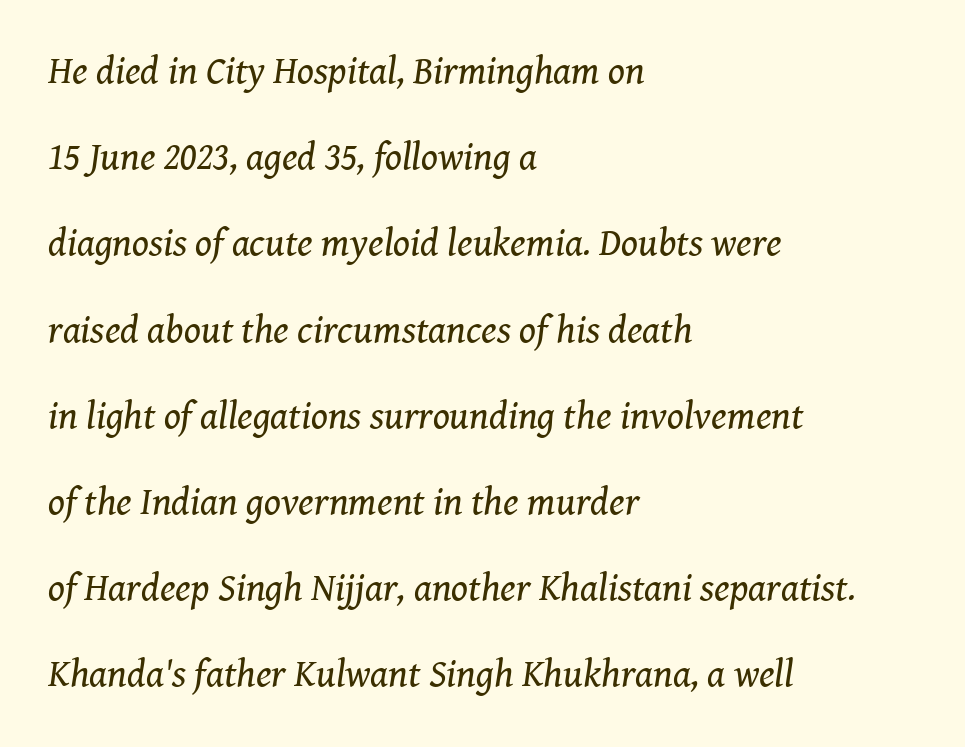
The image shows 39 px regular-weight serif type, italic (leaning right); set left-aligned, loose line spacing (2.21x), normal letter spacing, not underlined; medium stroke contrast and a medium x-height.
